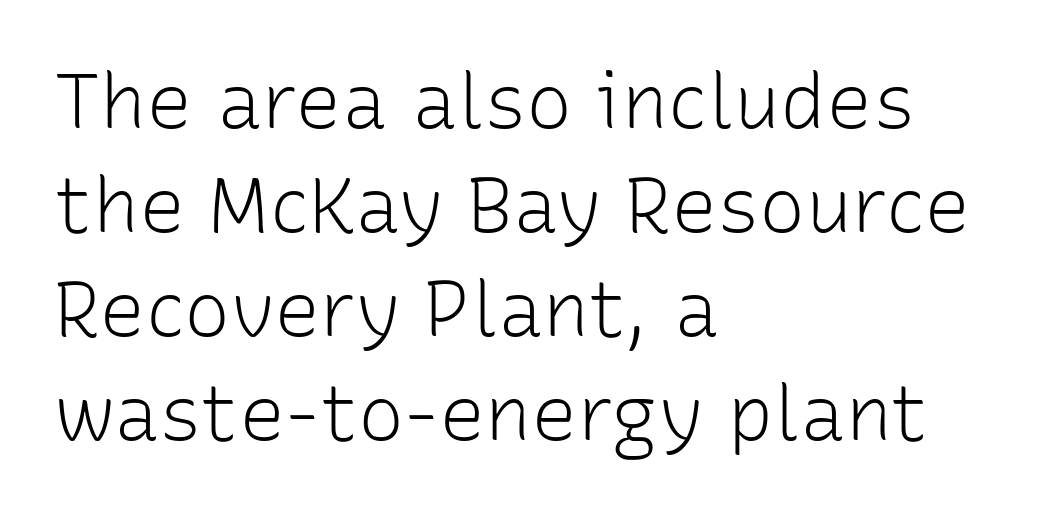
Quick note: underline off. Is the letter spacing exaggerated? No — it looks like the ordinary default. Unbolded letterforms with no extra heft. Rows of type keep a routine distance in the vertical direction.
